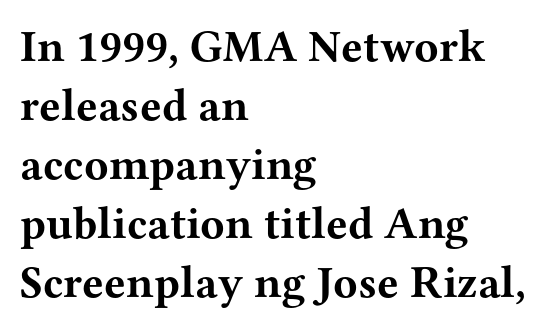
The specimen omits any rule beneath the text block's lines. Does the copy run flush right? No — it runs flush left. Letter spacing: default. Is there any slant? The stems are plumb. A dark, heavy texture on the line: the type is bold.
